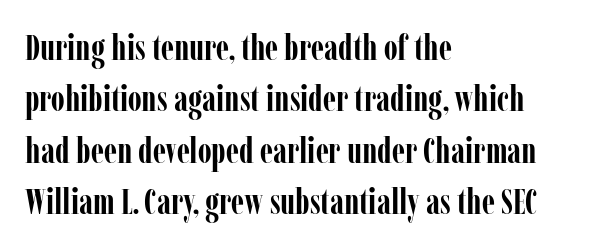
Q: Is the text bold? A: Yes.
Q: Is the text italic (slanted)? A: No, it is upright.
Q: Is the typeface a serif or a sans-serif typeface? A: Serif.
Q: Is the text underlined? A: No.
Q: How is the paragraph aligned? A: Left-aligned.
Q: Is the spacing between letters normal or unusually wide? A: Normal.
Q: Is the spacing between lines tight, normal or loose? A: Normal.
Q: Width (condensed, normal, or wide)? A: Condensed.
Q: Stroke contrast? A: Low.
Q: x-height? A: Medium.
Q: Monospaced? A: No.
